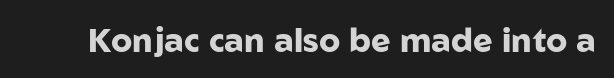
The image shows 33 px heavy sans-serif type, upright; set normal letter spacing, not underlined; low stroke contrast and a medium x-height.
